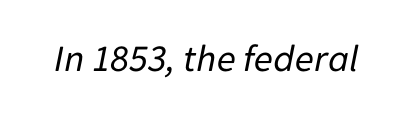
The zone under the glyphs is completely vacant. Quick note: italic. Think of a printed novel: that variable character pitch is what you see here. A light-to-regular cut is what we see here.
